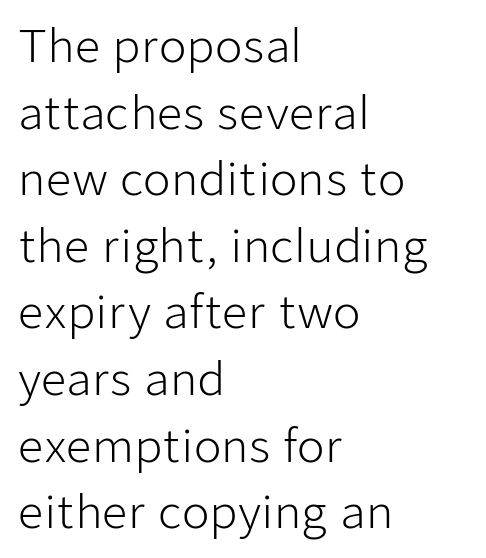
{"serif": "no", "italic": "no", "bold": "no", "weight": "light", "width": "normal", "stroke_contrast": "low", "x_height": "medium", "monospaced": "no", "underline": "no", "align": "left", "line_spacing": "normal", "line_spacing_ratio": 1.48, "letter_spacing": "normal", "letter_spacing_em": 0.0, "glyph_px": 45}
